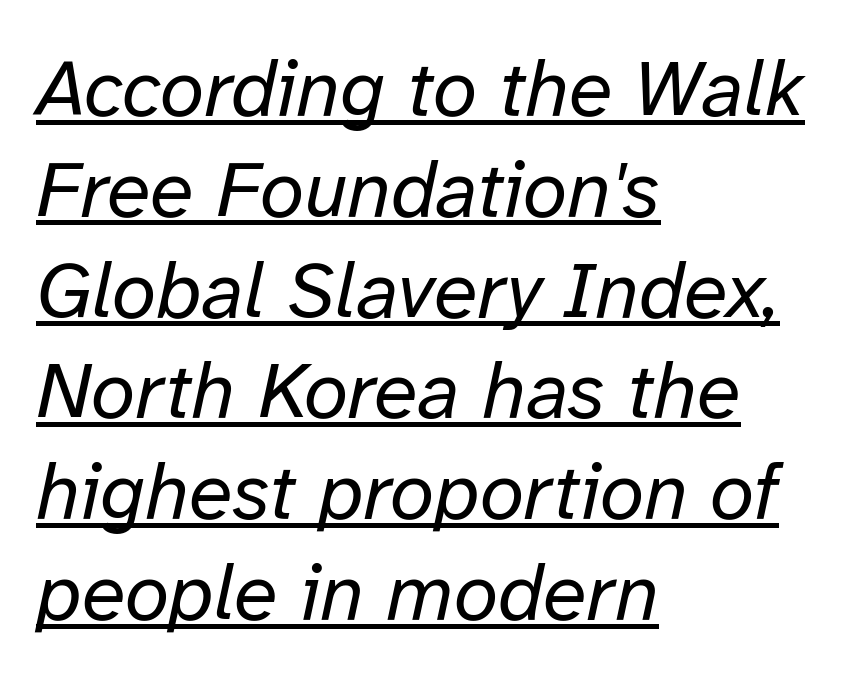
The image shows 80 px regular-weight type, italic (leaning right); set left-aligned, normal line spacing (1.26x), normal letter spacing, underlined; low stroke contrast and a medium x-height.
